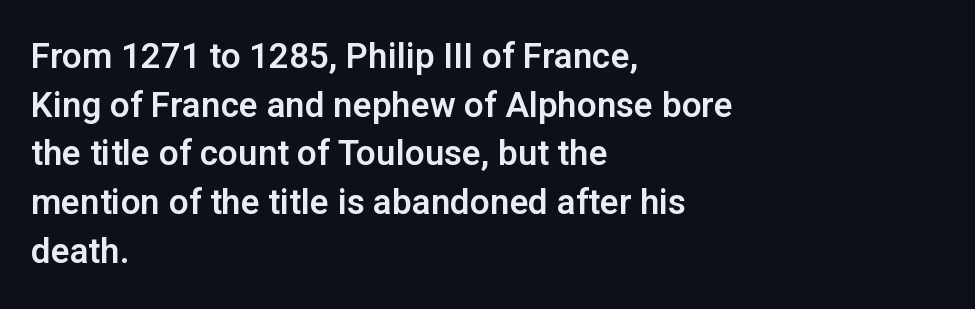
What's the leading like? Ordinary, nothing unusual. Clear beneath every line of the passage. Font category for this specimen: sans-serif. The paragraph shown leans on its left margin. Each letter keeps its own natural width here, so spacing adapts to shape. This rendering leaves character spacing at its baseline value.
